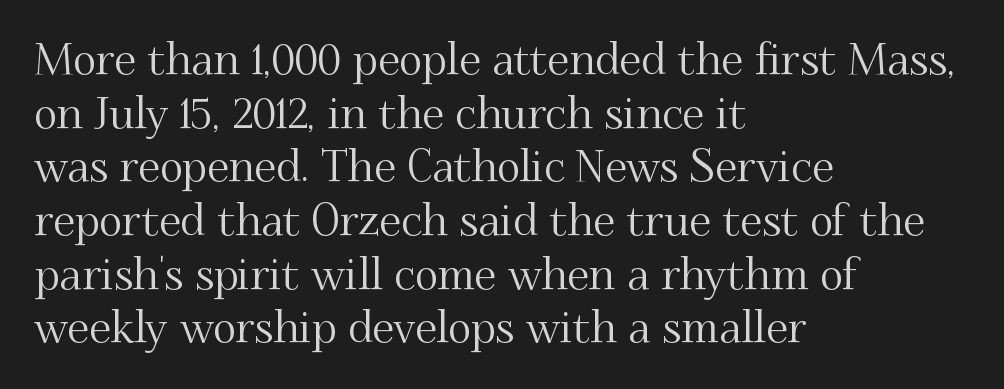
Short note: letters normally spaced. Examine the stroke ends and you'll spot serifs. The area under the type is left untouched. Upright lettering throughout. The rag falls on the right side of this text block. Each letter keeps its own natural width here, so spacing adapts to shape.
